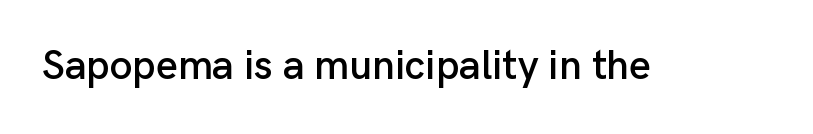
Students, note that the glyphs here touch the page at normal intervals. The gap between lines stays unmarked. The characters display no serif detailing; their extremities are plain. You could not count columns in this text — the font is proportionally spaced. Posture: straight, roman, zero tilt.
